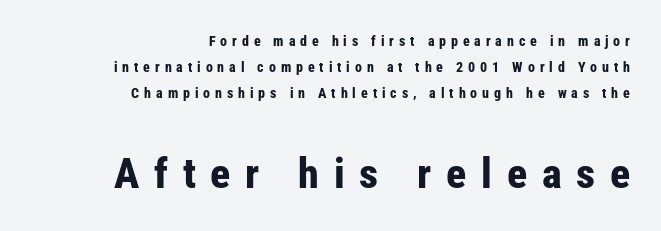
The image shows 42 px bold, condensed sans-serif type, upright; set right-aligned, line spacing 1.86x, unusually wide letter spacing (+0.35 em), not underlined; the second (bottom) block is 3.0x larger; low stroke contrast and a medium x-height.
